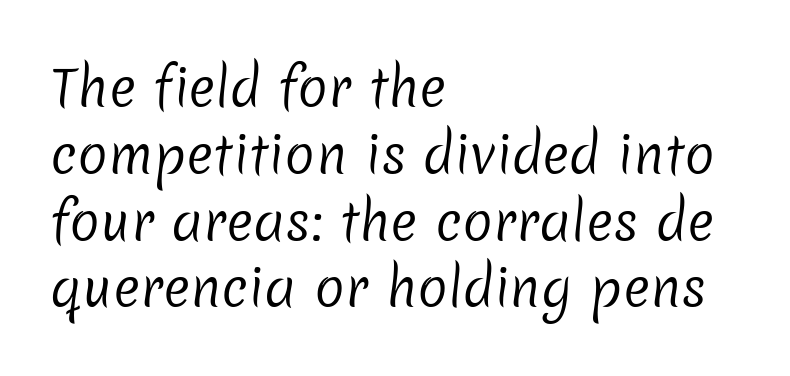
Q: Is the text bold? A: No.
Q: Is the typeface a serif or a sans-serif typeface? A: Sans-serif.
Q: Is the text underlined? A: No.
Q: How is the paragraph aligned? A: Left-aligned.
Q: Is the spacing between letters normal or unusually wide? A: Normal.
Q: Is the spacing between lines tight, normal or loose? A: Normal.
Q: Width (condensed, normal, or wide)? A: Normal.
Q: Stroke contrast? A: Low.
Q: x-height? A: Medium.
Q: Monospaced? A: No.
